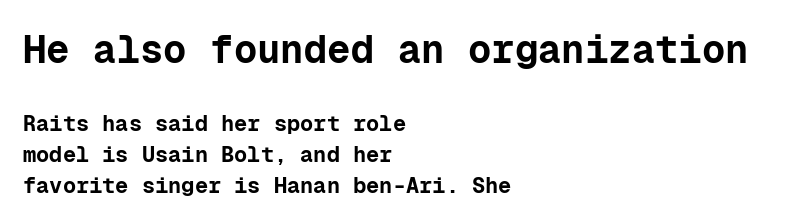
The passage is arranged the way most books set body copy — flush left. Does the bottom block carry the larger type? No, the top block does. The typography opts for an upright posture over an oblique one. Each letter, wide or thin by design, is forced into the same width here.
